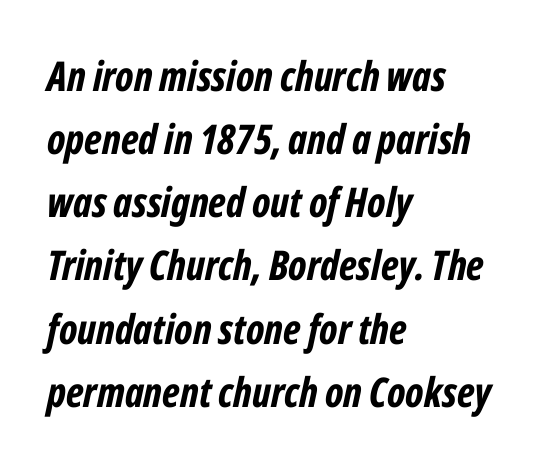
Q: Is the text bold? A: Yes.
Q: Is the text italic (slanted)? A: Yes, it leans right by about 12 degrees.
Q: Is the text underlined? A: No.
Q: How is the paragraph aligned? A: Left-aligned.
Q: Is the spacing between letters normal or unusually wide? A: Normal.
Q: Is the spacing between lines tight, normal or loose? A: Normal.
Q: Width (condensed, normal, or wide)? A: Condensed.
Q: Stroke contrast? A: Low.
Q: x-height? A: Medium.
Q: Monospaced? A: No.
